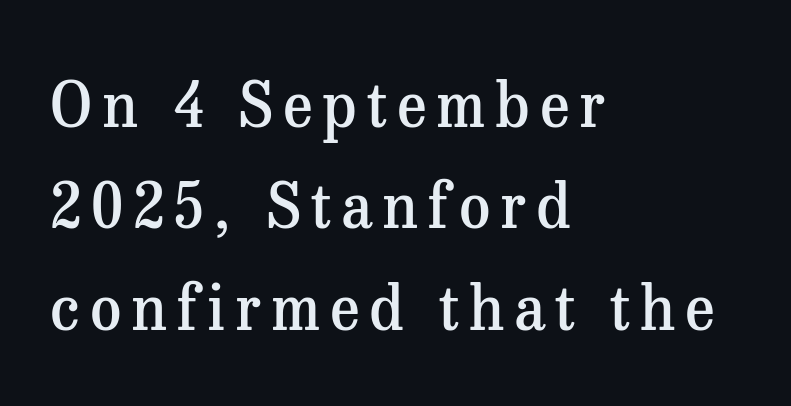
The image shows 61 px semibold serif type, upright; set left-aligned, normal line spacing (1.66x), not underlined; medium stroke contrast and a medium x-height.
